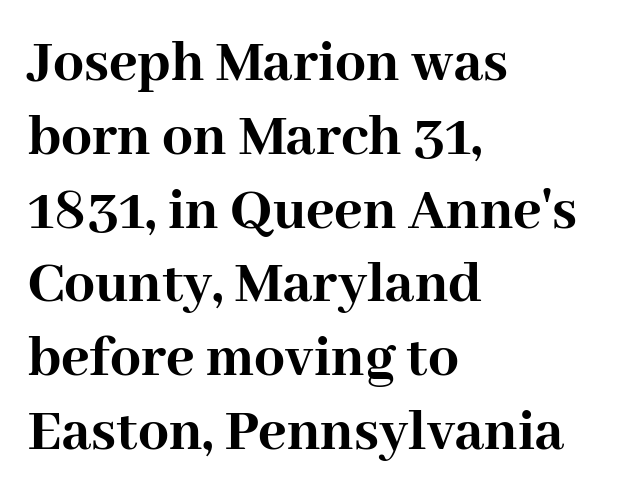
{"serif": "yes", "italic": "no", "bold": "yes", "weight": "semibold", "width": "normal", "stroke_contrast": "high", "x_height": "medium", "monospaced": "no", "underline": "no", "align": "left", "line_spacing_ratio": 1.21, "letter_spacing": "normal", "letter_spacing_em": 0.0, "glyph_px": 61}
